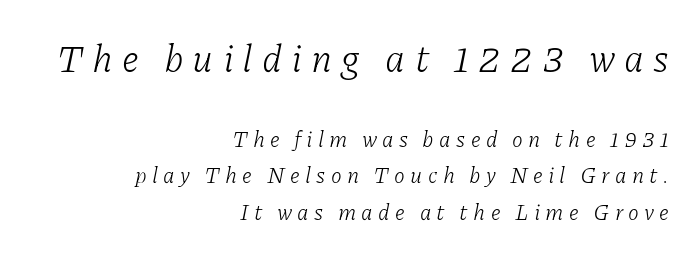
The image shows 38 px light serif type, italic (leaning right); set right-aligned, normal line spacing (1.65x), unusually wide letter spacing (+0.24 em), not underlined; the first (top) block is 1.73x larger; low stroke contrast and a medium x-height.
